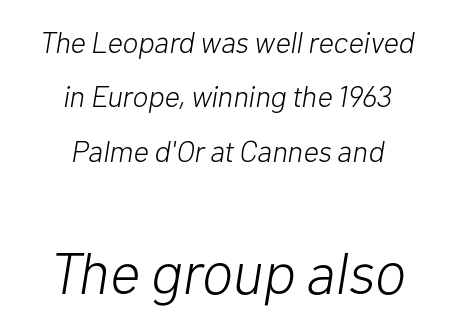
Q: Is the text bold? A: No.
Q: Is the text italic (slanted)? A: Yes, it leans right by about 10 degrees.
Q: Is the text underlined? A: No.
Q: How is the paragraph aligned? A: Centered.
Q: Is the spacing between letters normal or unusually wide? A: Normal.
Q: Which block of text is set in a larger size, the first (top) or the second (bottom)? A: The second (bottom) one.
Q: Width (condensed, normal, or wide)? A: Normal.
Q: Stroke contrast? A: Low.
Q: x-height? A: Medium.
Q: Monospaced? A: No.
